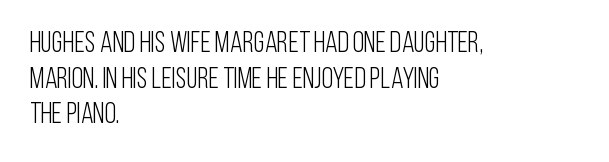
The passage shown is not underscored anywhere. Serifs: no, the terminals of the letterforms are clean. Between one letter and the next there's only the usual sliver of space. These lines are rendered in a variable-pitch font. The setting favours the left margin, as ordinary paragraphs usually do.
